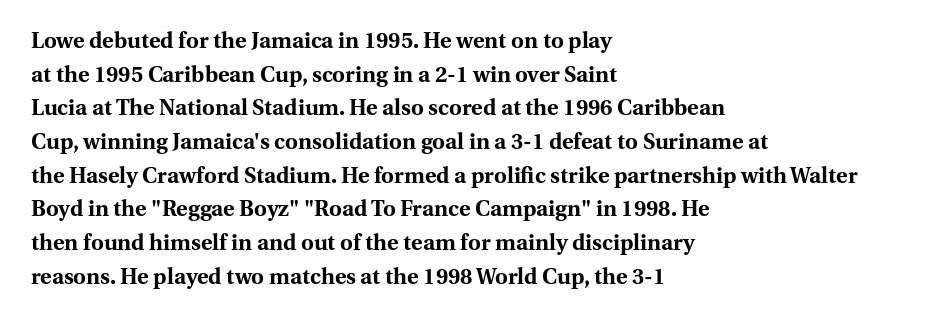
Q: Is the text bold? A: Yes.
Q: Is the text italic (slanted)? A: No, it is upright.
Q: Is the text underlined? A: No.
Q: How is the paragraph aligned? A: Left-aligned.
Q: Is the spacing between letters normal or unusually wide? A: Normal.
Q: Is the spacing between lines tight, normal or loose? A: Normal.
